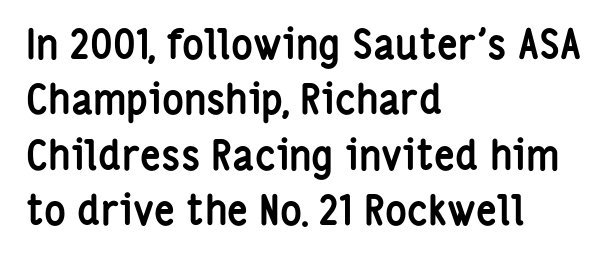
{"serif": "no", "italic": "no", "bold": "yes", "weight": "semibold", "width": "condensed", "stroke_contrast": "low", "x_height": "medium", "monospaced": "no", "underline": "no", "align": "left", "line_spacing": "normal", "line_spacing_ratio": 1.35, "letter_spacing": "normal", "letter_spacing_em": 0.0, "glyph_px": 41}
